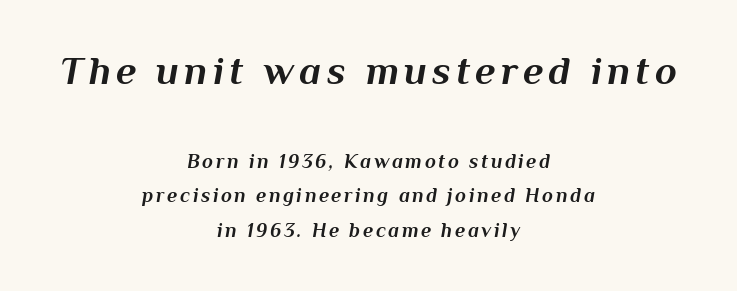
The image shows 40 px bold type, italic (leaning right); set centered, line spacing 1.74x, not underlined; the first (top) block is 2.0x larger; medium stroke contrast and a medium x-height.
